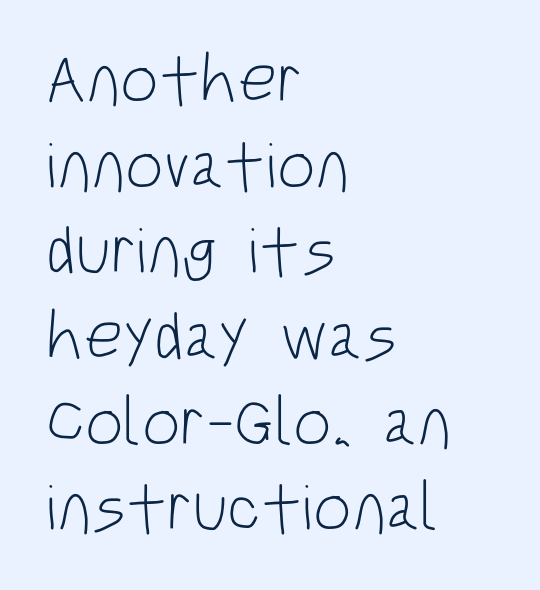
Q: Is the text bold? A: No.
Q: Is the text italic (slanted)? A: No, it is upright.
Q: Is the typeface a serif or a sans-serif typeface? A: Sans-serif.
Q: Is the text underlined? A: No.
Q: How is the paragraph aligned? A: Left-aligned.
Q: Is the spacing between letters normal or unusually wide? A: Normal.
Q: Is the spacing between lines tight, normal or loose? A: Normal.
Q: Width (condensed, normal, or wide)? A: Condensed.
Q: Stroke contrast? A: Low.
Q: x-height? A: Large.
Q: Monospaced? A: No.
